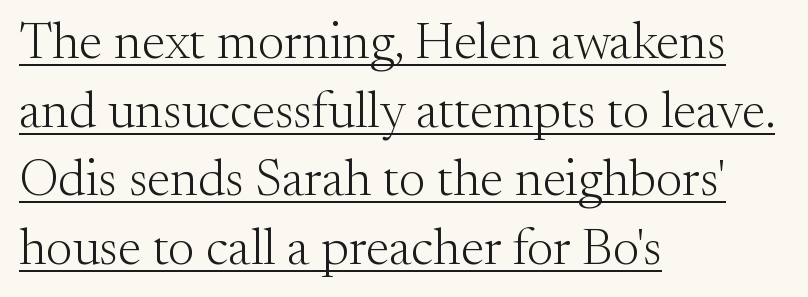
{"serif": "yes", "italic": "no", "bold": "no", "weight": "light", "width": "normal", "stroke_contrast": "medium", "x_height": "small", "monospaced": "no", "underline": "yes", "align": "left", "line_spacing": "normal", "line_spacing_ratio": 1.32, "letter_spacing": "normal", "letter_spacing_em": 0.0, "glyph_px": 52}
